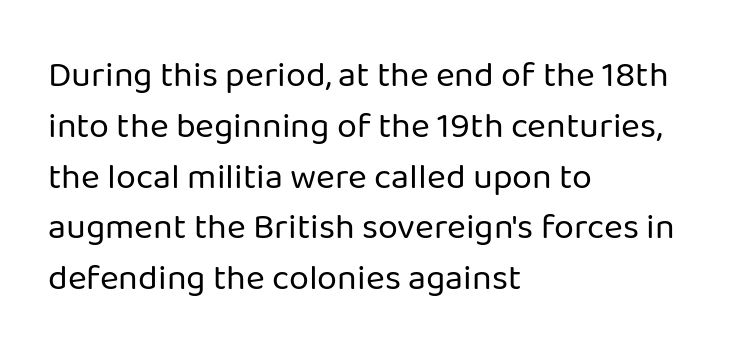
The image shows 36 px regular-weight sans-serif type, upright; set left-aligned, normal line spacing (1.41x), normal letter spacing, not underlined; low stroke contrast and a medium x-height.
